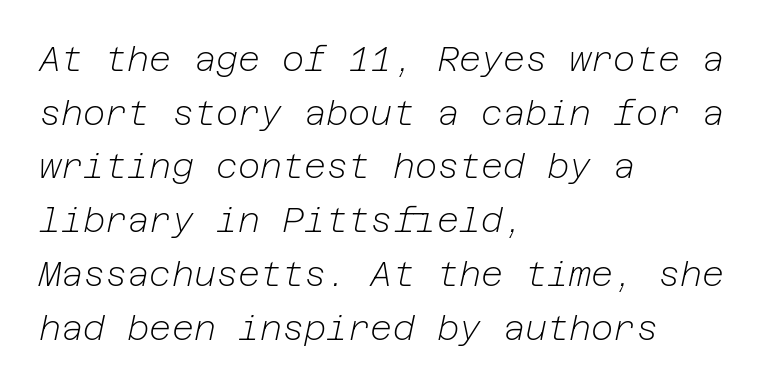
The image shows 34 px light type, italic (leaning right); set left-aligned, normal line spacing (1.58x), normal letter spacing, not underlined; low stroke contrast and a medium x-height.
